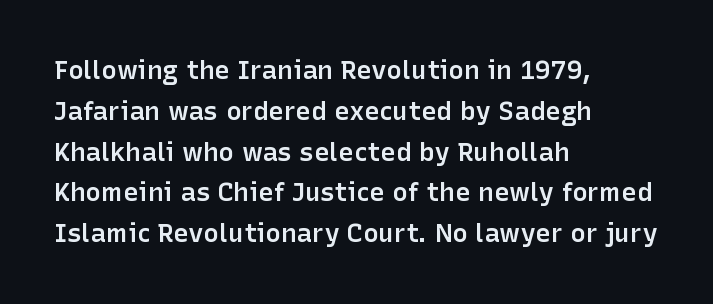
{"italic": "no", "bold": "semi", "underline": "no", "align": "left", "line_spacing": "normal", "line_spacing_ratio": 1.57, "letter_spacing": "normal", "letter_spacing_em": 0.0, "glyph_px": 26}
